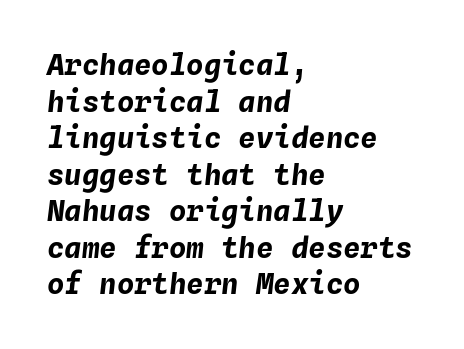
{"italic": "yes", "lean": "right", "slant_degrees": 4, "bold": "yes", "weight": "bold", "width": "normal", "stroke_contrast": "low", "x_height": "medium", "monospaced": "yes", "underline": "no", "align": "left", "line_spacing": "normal", "line_spacing_ratio": 1.26, "letter_spacing": "normal", "letter_spacing_em": 0.0, "glyph_px": 29}
